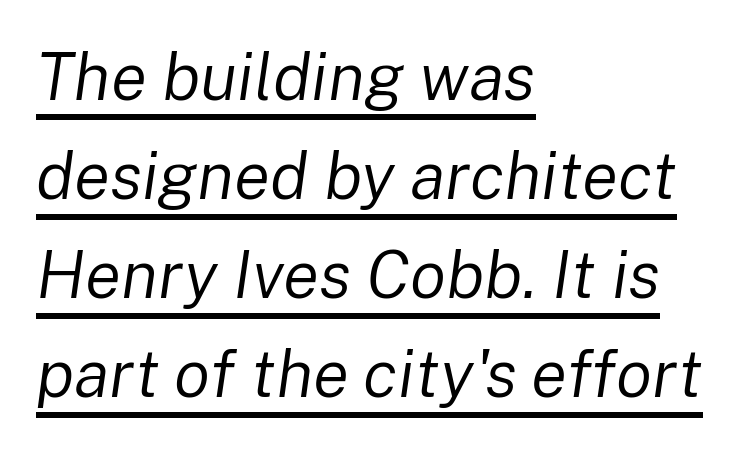
Observe the lean: these are italic letterforms. No extra tracking has been applied to these lines. Caption: multi-line text, flush left, ragged right. Quick note: underline on.
